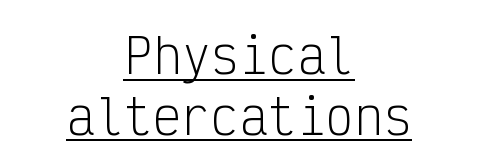
Q: Is the text bold? A: No.
Q: Is the text italic (slanted)? A: No, it is upright.
Q: Is the typeface a serif or a sans-serif typeface? A: Sans-serif.
Q: Is the text underlined? A: Yes.
Q: How is the paragraph aligned? A: Centered.
Q: Is the spacing between letters normal or unusually wide? A: Normal.
Q: Is the spacing between lines tight, normal or loose? A: Normal.
Q: Width (condensed, normal, or wide)? A: Condensed.
Q: Stroke contrast? A: Low.
Q: x-height? A: Medium.
Q: Monospaced? A: Yes.
